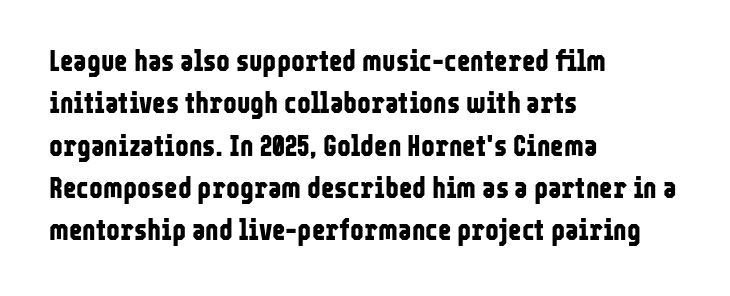
The image shows 29 px bold, condensed sans-serif type, upright; set left-aligned, normal line spacing (1.46x), normal letter spacing, not underlined; low stroke contrast and a medium x-height.
